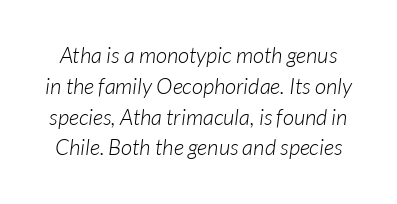
Q: Is the text bold? A: No.
Q: Is the text underlined? A: No.
Q: Is the spacing between letters normal or unusually wide? A: Normal.
Q: Is the spacing between lines tight, normal or loose? A: Normal.
